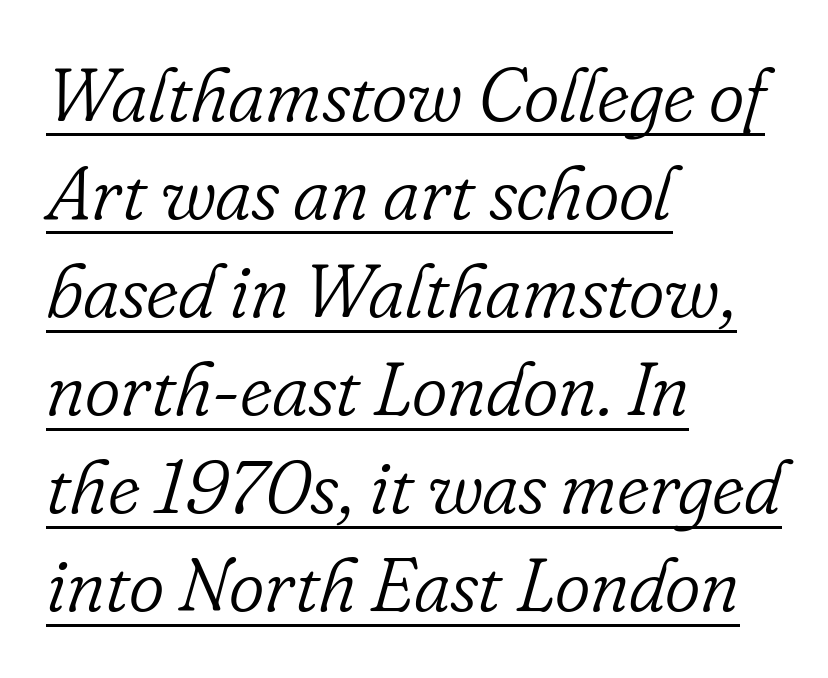
The image shows 76 px light serif type, italic (leaning right); set left-aligned, normal line spacing (1.29x), normal letter spacing, underlined; low stroke contrast and a small x-height.
